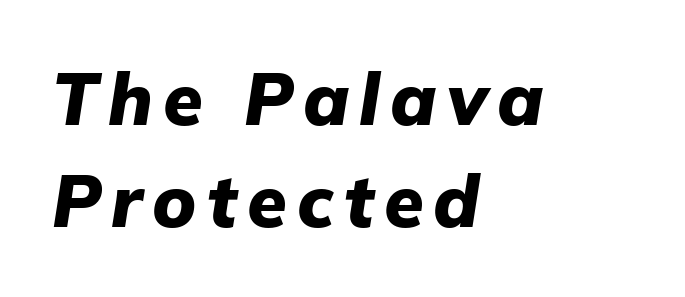
{"italic": "yes", "lean": "right", "slant_degrees": 9, "bold": "yes", "weight": "heavy", "width": "normal", "stroke_contrast": "low", "x_height": "medium", "monospaced": "no", "underline": "no", "align": "left", "line_spacing": "normal", "line_spacing_ratio": 1.41, "glyph_px": 72}
